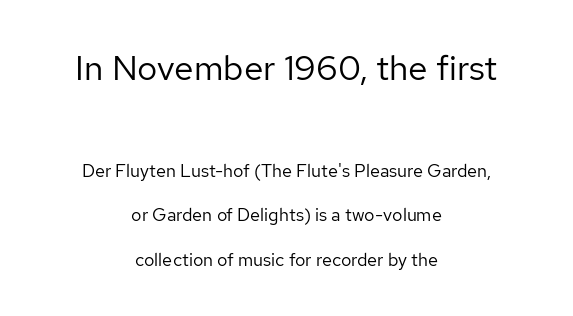
The image shows 35 px regular-weight sans-serif type, upright; set centered, loose line spacing (2.46x), normal letter spacing, not underlined; the first (top) block is 1.94x larger; low stroke contrast and a medium x-height.
